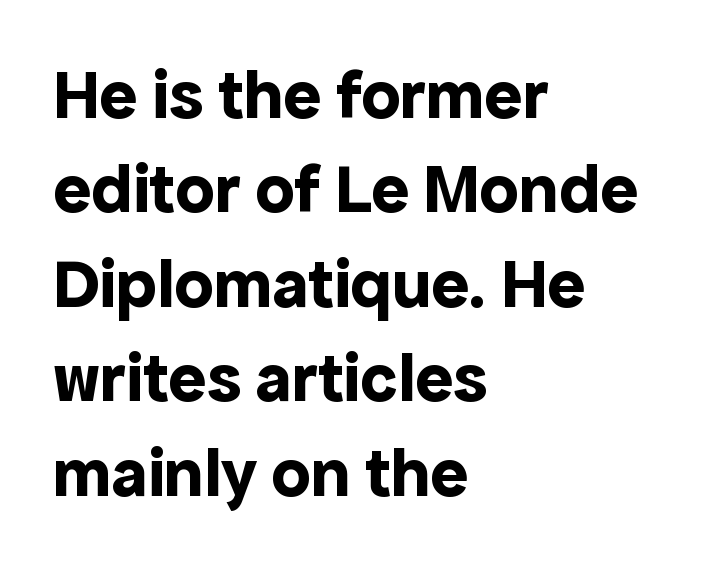
Ordinary non-slanted type is in use. Underlining? Definitely not there. A student would call this left alignment; a typographer would say flush left, rag right. A dark, heavy texture on the line: the type is bold. Grotesque or geometric, the face here clearly has no serifs.
